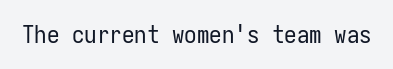
Q: Is the text bold? A: No.
Q: Is the text italic (slanted)? A: No, it is upright.
Q: Is the text underlined? A: No.
Q: Is the spacing between letters normal or unusually wide? A: Normal.
